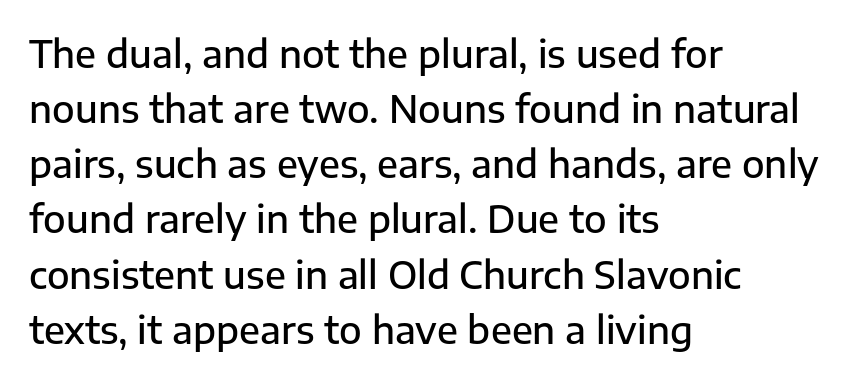
{"serif": "no", "italic": "no", "bold": "semi", "weight": "semibold", "width": "normal", "stroke_contrast": "low", "x_height": "medium", "monospaced": "no", "underline": "no", "align": "left", "line_spacing": "normal", "line_spacing_ratio": 1.49, "letter_spacing": "normal", "letter_spacing_em": 0.0, "glyph_px": 37}
